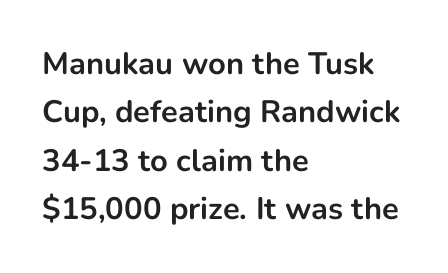
{"serif": "no", "italic": "no", "bold": "yes", "weight": "bold", "width": "normal", "stroke_contrast": "low", "x_height": "medium", "monospaced": "no", "underline": "no", "align": "left", "line_spacing": "normal", "line_spacing_ratio": 1.56, "letter_spacing": "normal", "letter_spacing_em": 0.0, "glyph_px": 31}
